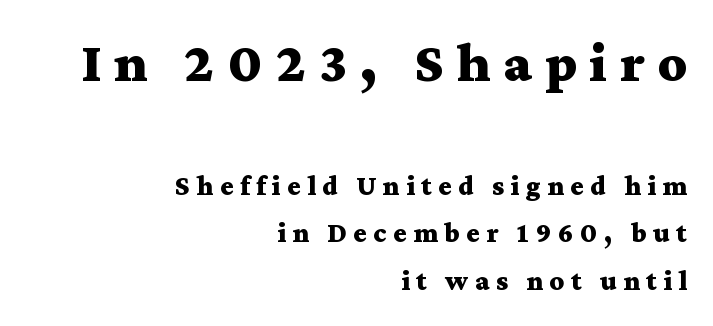
Q: Is the text bold? A: Yes.
Q: Is the text italic (slanted)? A: No, it is upright.
Q: Is the typeface a serif or a sans-serif typeface? A: Serif.
Q: Is the text underlined? A: No.
Q: How is the paragraph aligned? A: Right-aligned.
Q: Is the spacing between letters normal or unusually wide? A: Unusually wide.
Q: Which block of text is set in a larger size, the first (top) or the second (bottom)? A: The first (top) one.
Q: Width (condensed, normal, or wide)? A: Wide.
Q: Stroke contrast? A: Medium.
Q: x-height? A: Medium.
Q: Monospaced? A: No.
